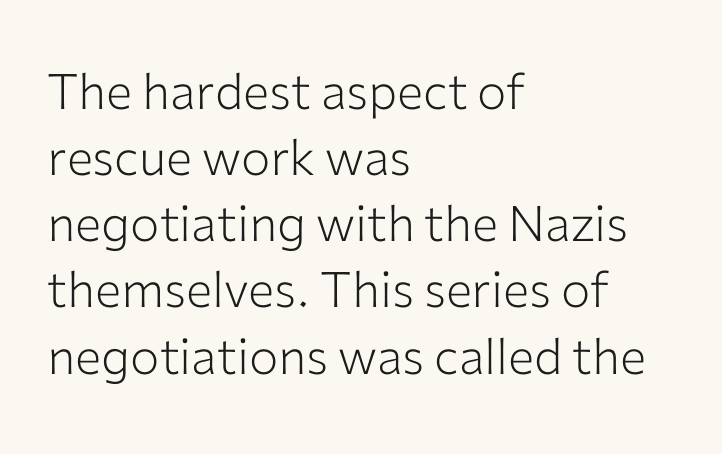
No extra ink here — the face is not bold. The specimen reads as upright at a glance. The horizontal fit of the characters is conventional and even. This rendering uses left alignment, leaving the right contour irregular.
